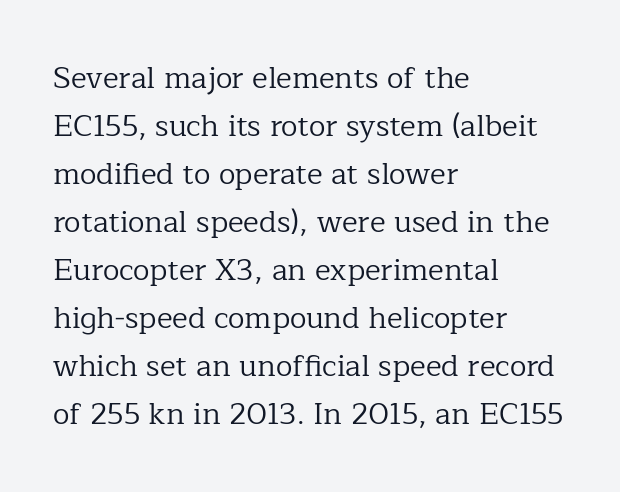
The image shows 30 px regular-weight serif type, upright; set left-aligned, normal line spacing (1.6x), normal letter spacing, not underlined; low stroke contrast and a medium x-height.
